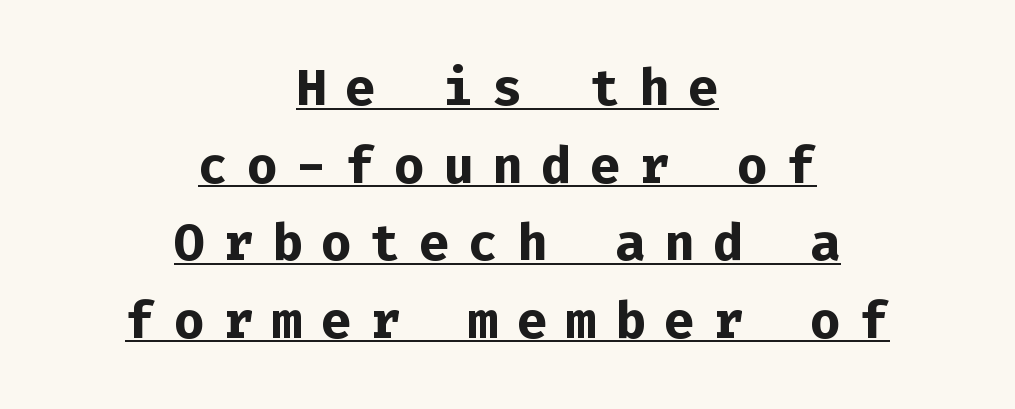
Display-style spreading of the glyphs; the letterfit is very open. I'd call this a sans setting — the letters go barefoot. This sample has the even, mechanical cadence of fixed-width lettering. Notice how descenders clear the ascenders below comfortably — that's standard leading. Stroke thickness is high; the sample reads as a true bold. Decoration check: the copy is underlined.
